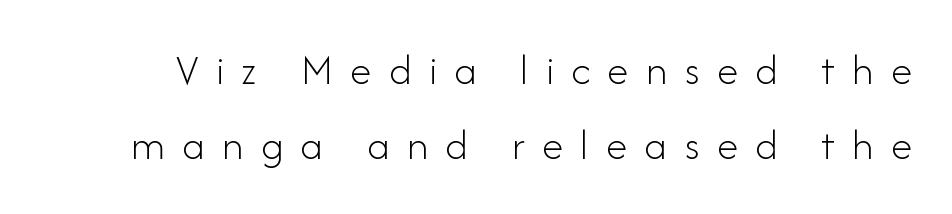
Rule under the text: the space is simply empty. On a weight scale, this lands at 450 or below. The specimen reads as upright at a glance. Is there much room between lines? A standard amount, neither cramped nor airy.
